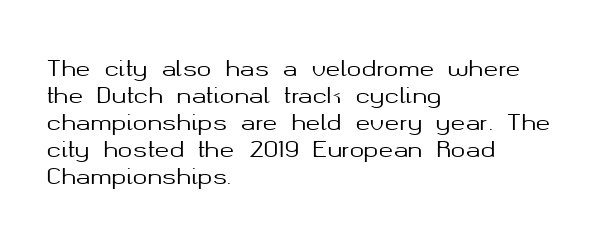
The image shows 22 px text type, upright; set left-aligned, line spacing 1.23x, normal letter spacing, not underlined.
